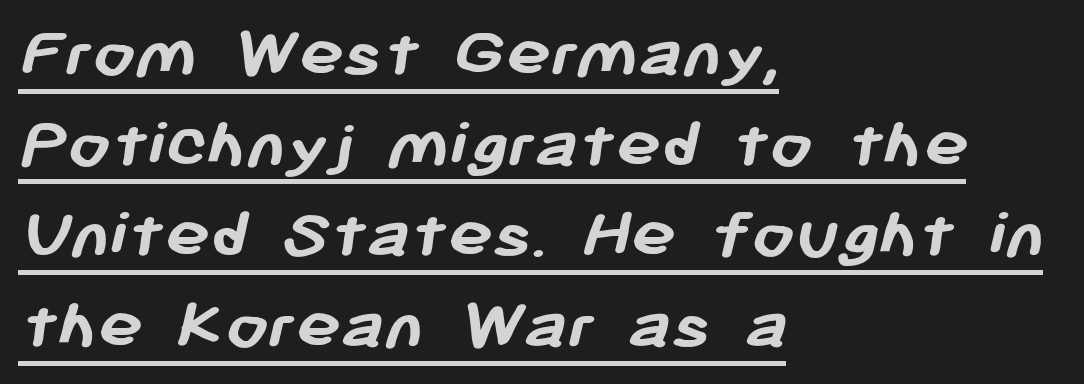
Each line starts at the same left margin while the right side varies. The string is rendered with underlining switched on. Check where the strokes stop: nothing finishes them off — pure sans. The letters advance in unequal steps, a hallmark of proportional type.
